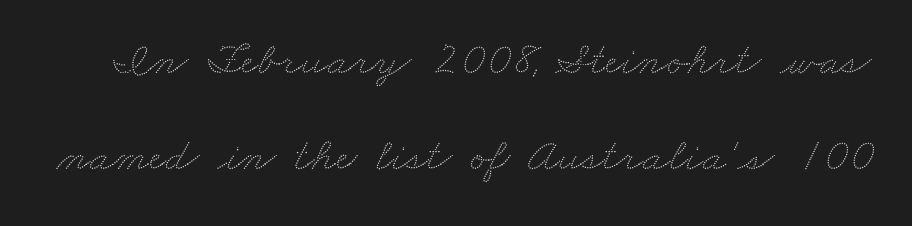
The image shows 47 px wide type; set loose line spacing (2.04x), normal letter spacing, not underlined; low stroke contrast and a small x-height.
